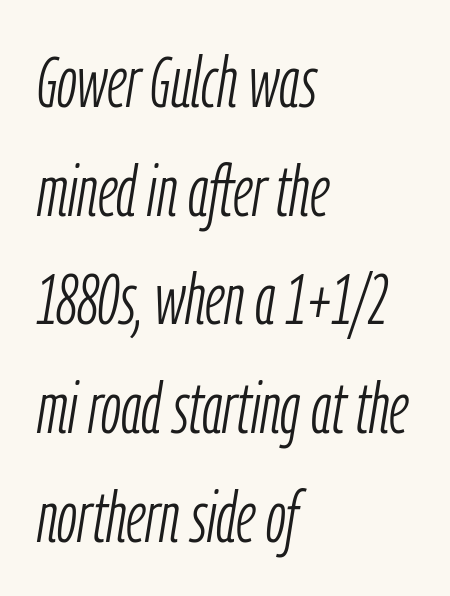
Q: Is the text bold? A: No.
Q: Is the text italic (slanted)? A: Yes, it leans right by about 9 degrees.
Q: Is the text underlined? A: No.
Q: How is the paragraph aligned? A: Left-aligned.
Q: Is the spacing between letters normal or unusually wide? A: Normal.
Q: Is the spacing between lines tight, normal or loose? A: Normal.
Q: Width (condensed, normal, or wide)? A: Condensed.
Q: Stroke contrast? A: Low.
Q: x-height? A: Medium.
Q: Monospaced? A: No.
